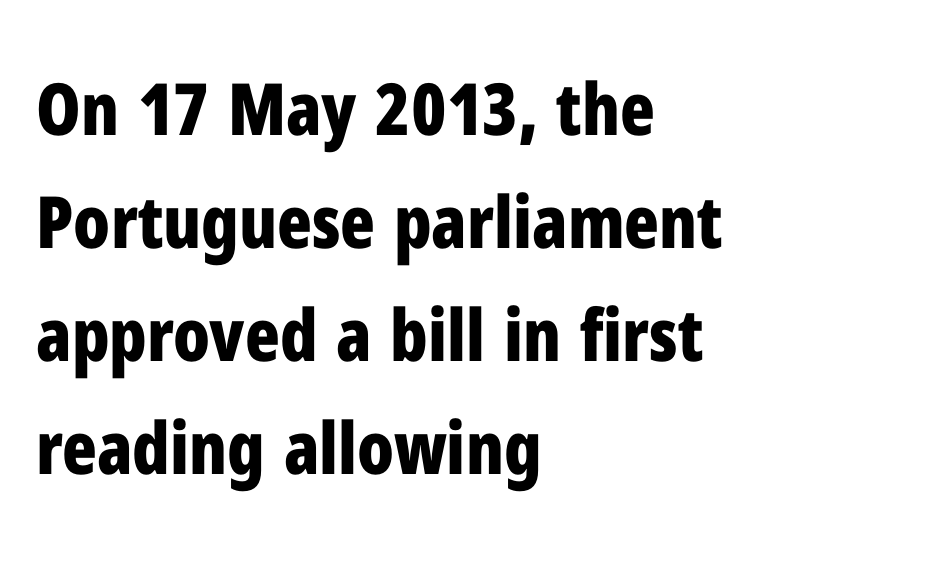
{"serif": "no", "italic": "no", "bold": "yes", "weight": "bold", "width": "condensed", "stroke_contrast": "low", "x_height": "medium", "monospaced": "no", "underline": "no", "align": "left", "line_spacing": "normal", "line_spacing_ratio": 1.57, "letter_spacing": "normal", "letter_spacing_em": 0.0, "glyph_px": 72}
